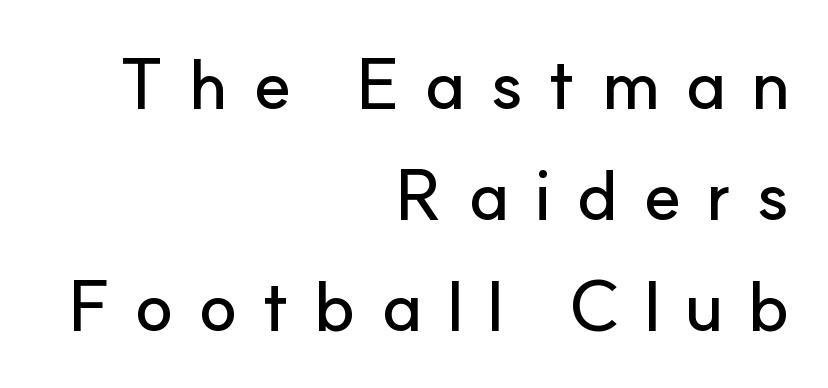
{"serif": "no", "italic": "no", "width": "normal", "stroke_contrast": "low", "x_height": "small", "monospaced": "no", "underline": "no", "align": "right", "line_spacing": "normal", "line_spacing_ratio": 1.56, "letter_spacing": "wide", "letter_spacing_em": 0.34, "glyph_px": 71}
